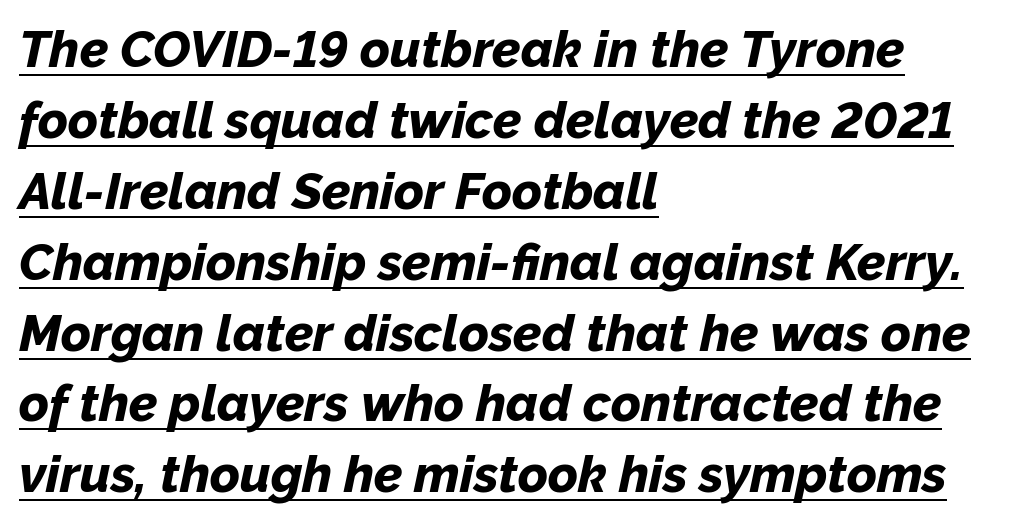
{"italic": "yes", "lean": "right", "slant_degrees": 12, "bold": "yes", "weight": "bold", "width": "normal", "stroke_contrast": "low", "x_height": "medium", "monospaced": "no", "underline": "yes", "align": "left", "line_spacing": "normal", "line_spacing_ratio": 1.39, "letter_spacing": "normal", "letter_spacing_em": 0.0, "glyph_px": 51}
